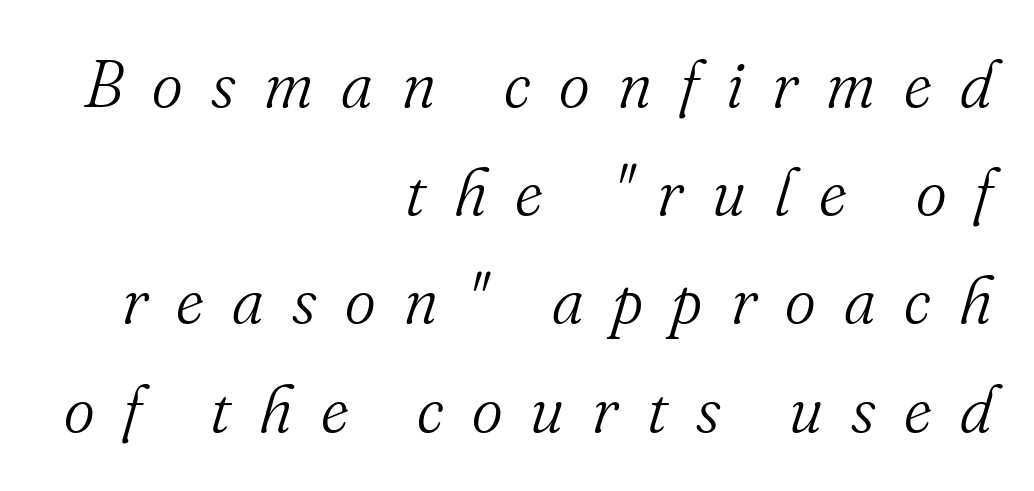
Observe the serifs anchoring each vertical stroke in this sample. Rule under the text: the space is simply empty. On a weight scale, this lands at 450 or below. You could not count columns in this text — the font is proportionally spaced.
